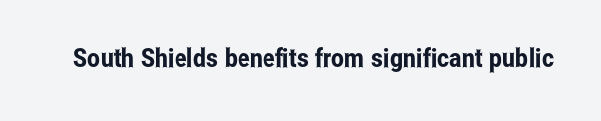
The image shows 26 px text type, upright; set normal letter spacing, not underlined.
